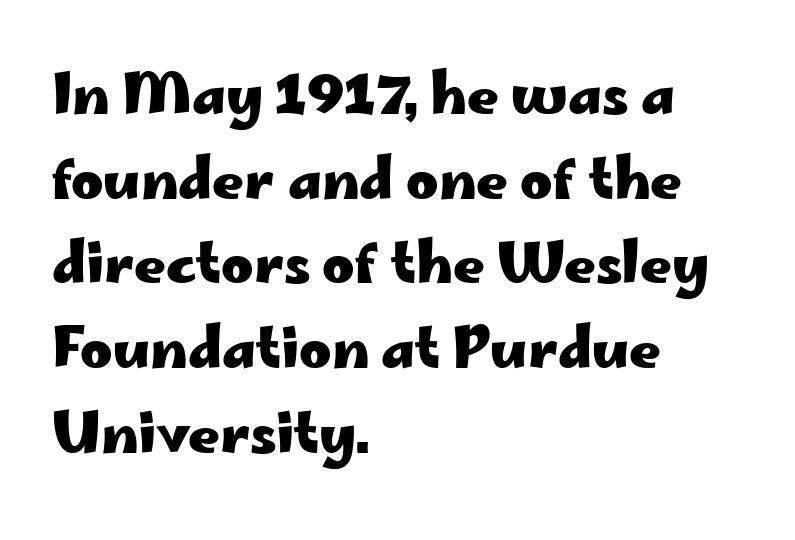
{"serif": "no", "italic": "no", "bold": "yes", "weight": "heavy", "width": "wide", "stroke_contrast": "low", "x_height": "small", "monospaced": "no", "underline": "no", "align": "left", "line_spacing": "normal", "line_spacing_ratio": 1.54, "letter_spacing": "normal", "letter_spacing_em": 0.0, "glyph_px": 55}
